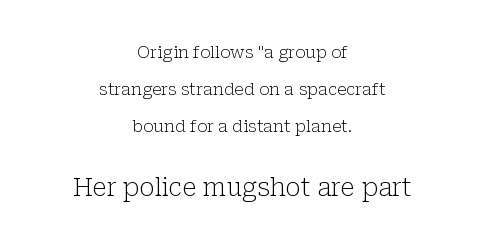
The image shows 25 px text type, upright; set centered, loose line spacing (2.19x), normal letter spacing, not underlined; the second (bottom) block is 1.47x larger.
